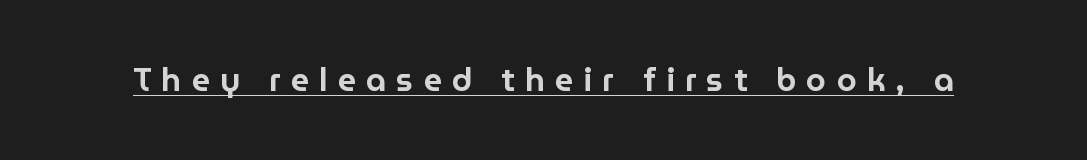
{"serif": "no", "italic": "no", "width": "normal", "stroke_contrast": "low", "x_height": "medium", "monospaced": "no", "underline": "yes", "letter_spacing": "wide", "letter_spacing_em": 0.32, "glyph_px": 32}
